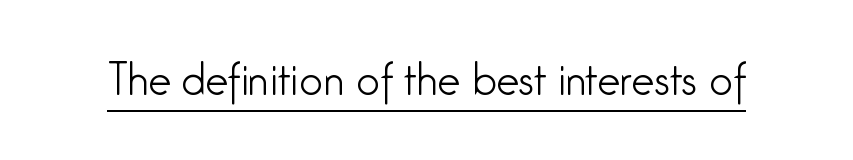
Q: Is the text bold? A: No.
Q: Is the text italic (slanted)? A: No, it is upright.
Q: Is the typeface a serif or a sans-serif typeface? A: Sans-serif.
Q: Is the text underlined? A: Yes.
Q: Is the spacing between letters normal or unusually wide? A: Normal.
Q: Width (condensed, normal, or wide)? A: Condensed.
Q: Stroke contrast? A: Low.
Q: x-height? A: Medium.
Q: Monospaced? A: No.
